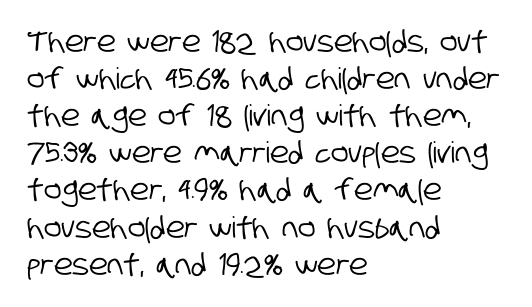
{"serif": "no", "width": "condensed", "stroke_contrast": "low", "x_height": "large", "monospaced": "no", "underline": "no", "align": "left", "line_spacing": "normal", "line_spacing_ratio": 1.28, "letter_spacing": "normal", "letter_spacing_em": 0.0, "glyph_px": 29}
